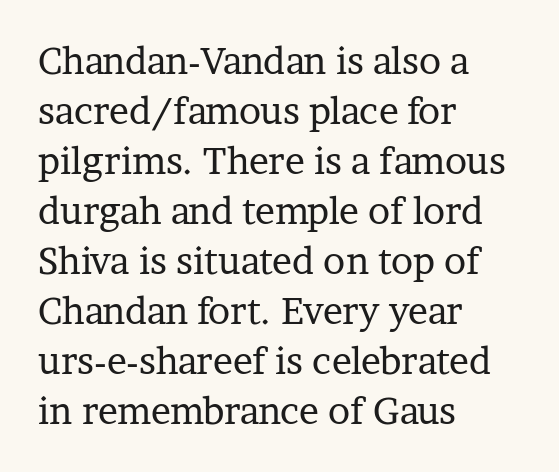
The setting favours the left margin, as ordinary paragraphs usually do. Note the varied advance widths — an 'i' is clearly narrower than an 'm'. Quick note: underline off. A light-to-regular cut is what we see here.
